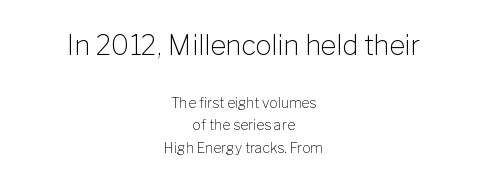
The image shows 27 px text type, upright; set centered, normal line spacing (1.63x), normal letter spacing, not underlined; the first (top) block is 1.93x larger.
